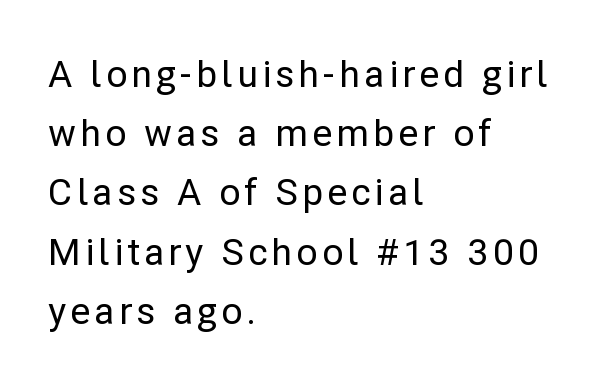
{"serif": "no", "italic": "no", "width": "normal", "stroke_contrast": "low", "x_height": "medium", "monospaced": "no", "underline": "no", "align": "left", "line_spacing": "normal", "line_spacing_ratio": 1.6, "glyph_px": 37}
